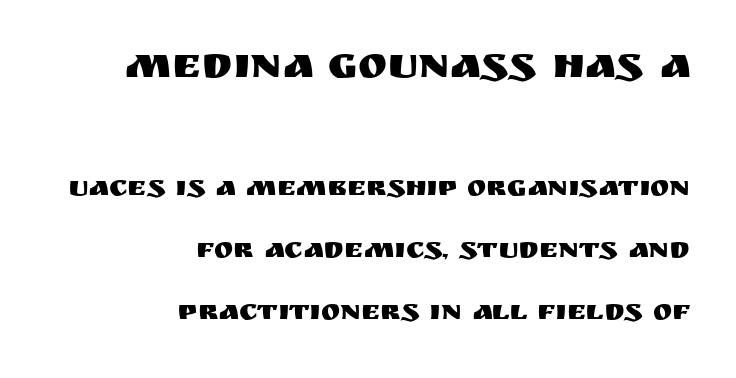
The passage is arranged like a letterhead date or caption credit — flush right. Two sizes are in play, and the larger belongs to the first block. Ascenders rise straight up at ninety degrees. Type without underlining.
